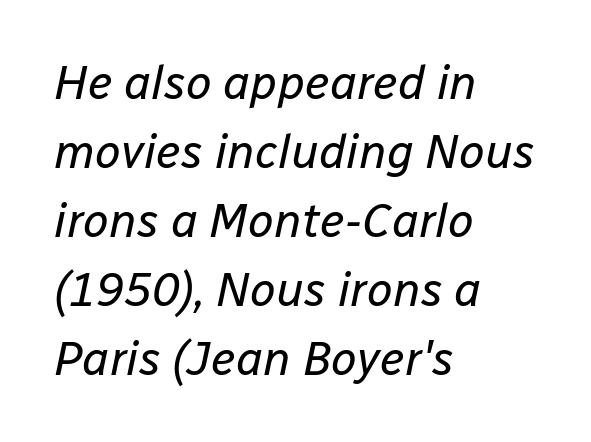
{"italic": "yes", "lean": "right", "slant_degrees": 12, "bold": "no", "weight": "regular", "width": "normal", "stroke_contrast": "low", "x_height": "medium", "monospaced": "no", "underline": "no", "align": "left", "line_spacing": "normal", "line_spacing_ratio": 1.47, "letter_spacing": "normal", "letter_spacing_em": 0.0, "glyph_px": 47}
